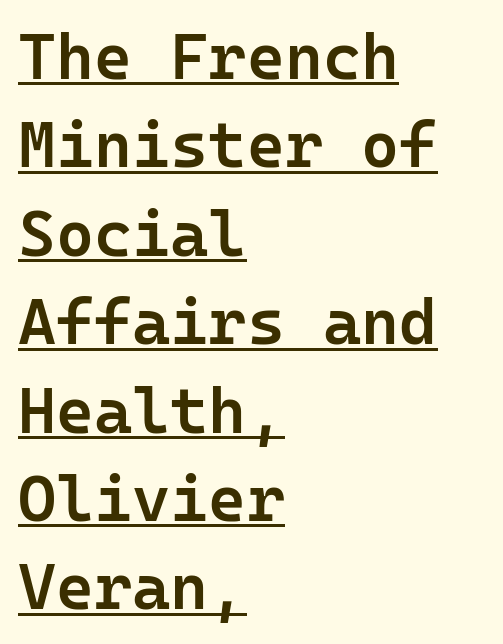
Q: Is the text bold? A: Semi-bold.
Q: Is the text italic (slanted)? A: No, it is upright.
Q: Is the typeface a serif or a sans-serif typeface? A: Sans-serif.
Q: Is the text underlined? A: Yes.
Q: How is the paragraph aligned? A: Left-aligned.
Q: Is the spacing between letters normal or unusually wide? A: Normal.
Q: Is the spacing between lines tight, normal or loose? A: Normal.
Q: Width (condensed, normal, or wide)? A: Normal.
Q: Stroke contrast? A: Low.
Q: x-height? A: Medium.
Q: Monospaced? A: Yes.
